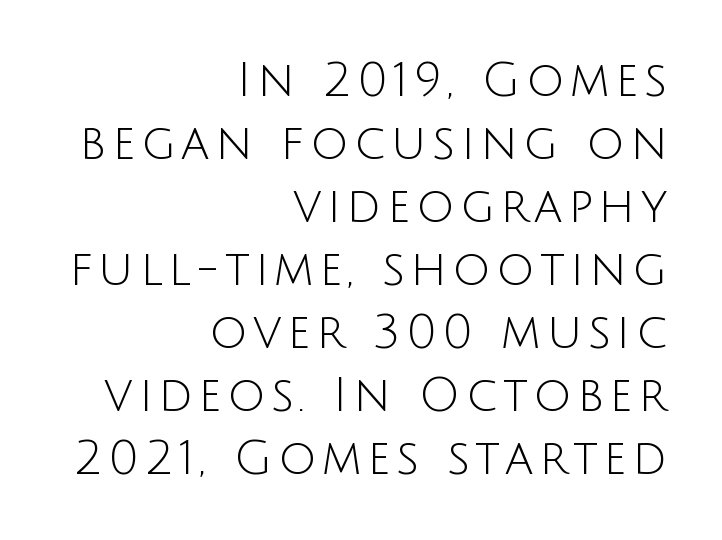
The image shows 47 px light sans-serif type, upright; set right-aligned, normal line spacing (1.34x), not underlined; low stroke contrast and a large x-height.
